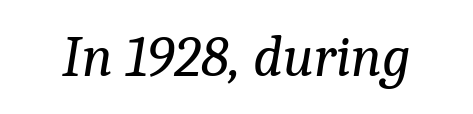
The image shows 58 px regular-weight serif type, italic (leaning right); set normal letter spacing, not underlined; low stroke contrast and a medium x-height.
